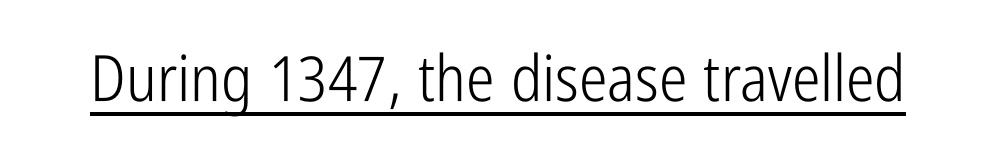
The image shows 64 px light, condensed sans-serif type, upright; set normal letter spacing, underlined; low stroke contrast and a medium x-height.
